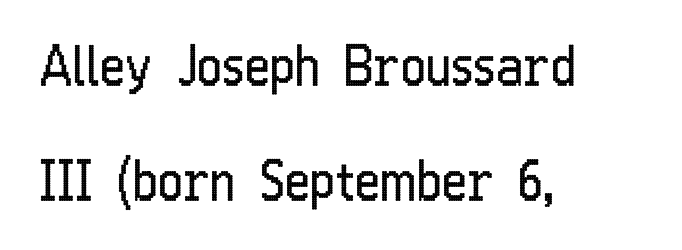
The leading is generous, giving the passage an open texture. Summary of weight: not heavy and not bold. When letters stand straight like this, we call the style roman or upright. The foot of each line stays bare and open. The typeface chosen for these lines omits serifs.
